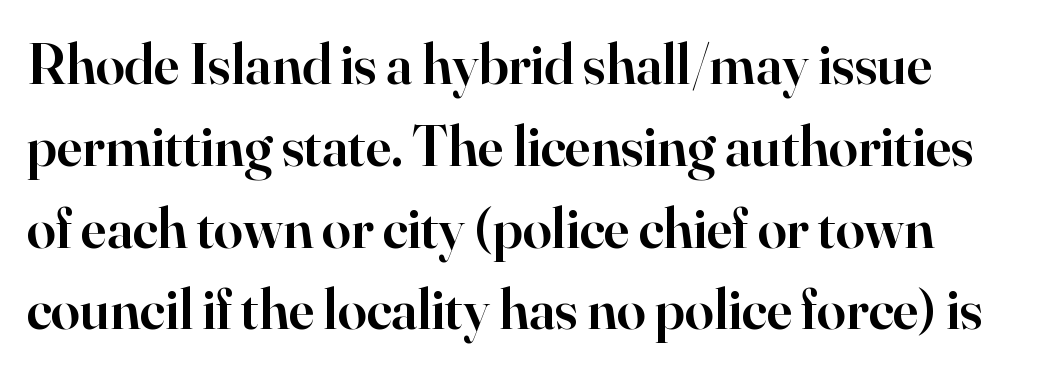
{"serif": "yes", "italic": "no", "bold": "semi", "weight": "semibold", "width": "normal", "stroke_contrast": "high", "x_height": "small", "monospaced": "no", "underline": "no", "line_spacing": "normal", "line_spacing_ratio": 1.41, "letter_spacing": "normal", "letter_spacing_em": 0.0, "glyph_px": 58}
